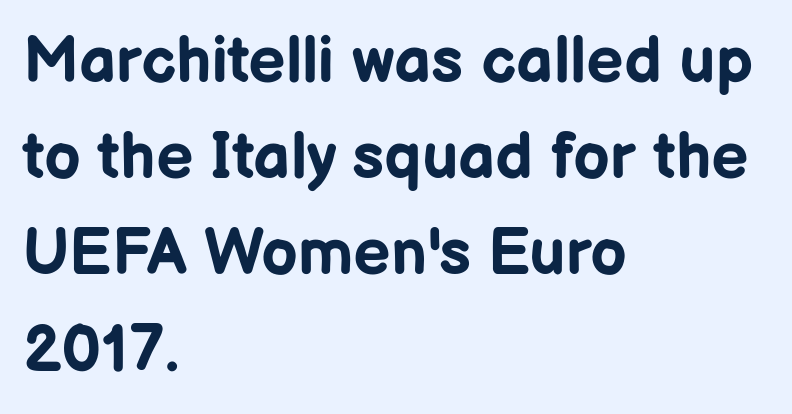
Descenders hang freely into open space. The type family on display is of the sans-serif kind. Compared with a centered layout, this one pins lines to the left instead. Style check: upright.
